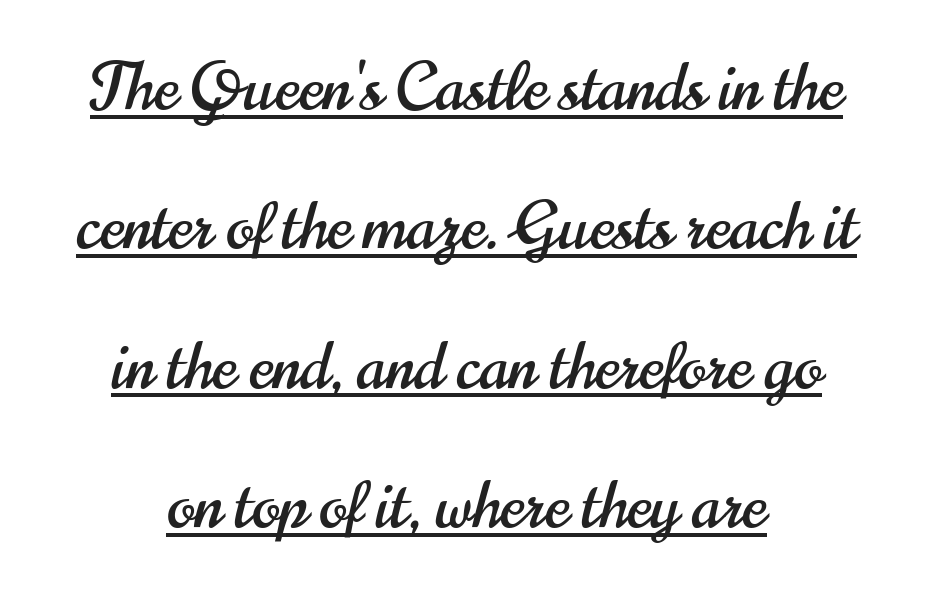
Q: Is the text italic (slanted)? A: Yes.
Q: Is the typeface a serif or a sans-serif typeface? A: Sans-serif.
Q: Is the text underlined? A: Yes.
Q: How is the paragraph aligned? A: Centered.
Q: Is the spacing between letters normal or unusually wide? A: Normal.
Q: Is the spacing between lines tight, normal or loose? A: Loose.
Q: Width (condensed, normal, or wide)? A: Condensed.
Q: Stroke contrast? A: High.
Q: x-height? A: Small.
Q: Monospaced? A: No.
